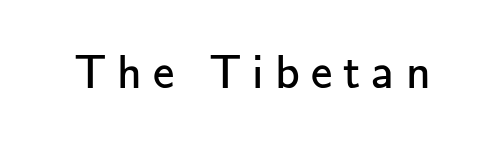
Short note: letters widely spaced. Character widths vary here, with narrow letters taking less room than wide ones. Quick note: not italic, upright. Descender tails drop into unmarked territory. Stroke mass is kept to a normal reading level or below.
